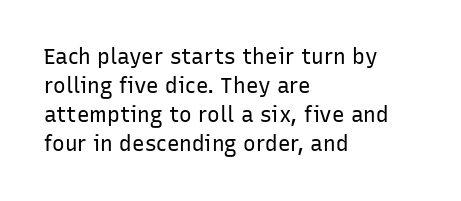
Letters rest on an invisible, unmarked baseline. Heaviness? Minimal to ordinary, like unemphasized prose. The rendering anchors every line to the left-hand side. The line-height multiplier appears to be the usual default.
